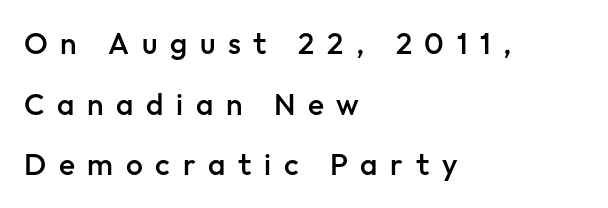
The image shows 30 px semibold sans-serif type, upright; set left-aligned, loose line spacing (2.02x), unusually wide letter spacing (+0.42 em), not underlined; low stroke contrast and a medium x-height.
